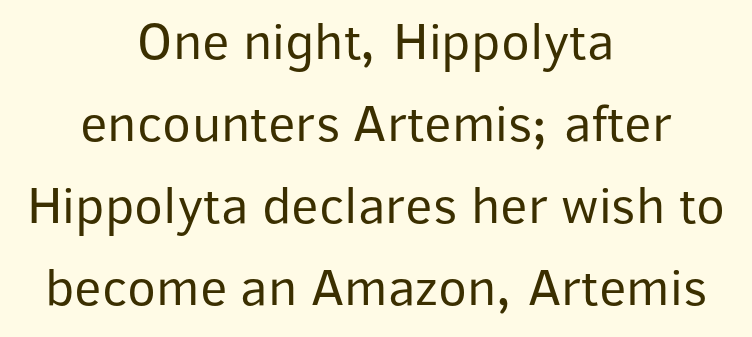
Q: Is the text bold? A: No.
Q: Is the text italic (slanted)? A: No, it is upright.
Q: Is the typeface a serif or a sans-serif typeface? A: Sans-serif.
Q: Is the text underlined? A: No.
Q: How is the paragraph aligned? A: Centered.
Q: Is the spacing between letters normal or unusually wide? A: Normal.
Q: Is the spacing between lines tight, normal or loose? A: Normal.
Q: Width (condensed, normal, or wide)? A: Normal.
Q: Stroke contrast? A: Low.
Q: x-height? A: Medium.
Q: Monospaced? A: No.
